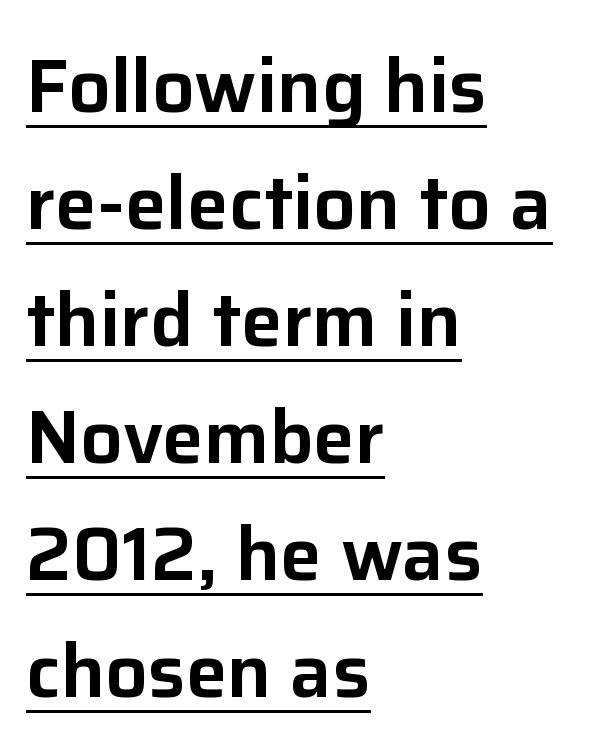
The line texture is even and compact thanks to regular tracking. Unlike a traditional serif, this face leaves its strokes unadorned. This sample keeps an unexceptional amount of space between lines. Characters remain perfectly vertical along every line. This sample has the flowing, uneven cadence of proportional lettering.
